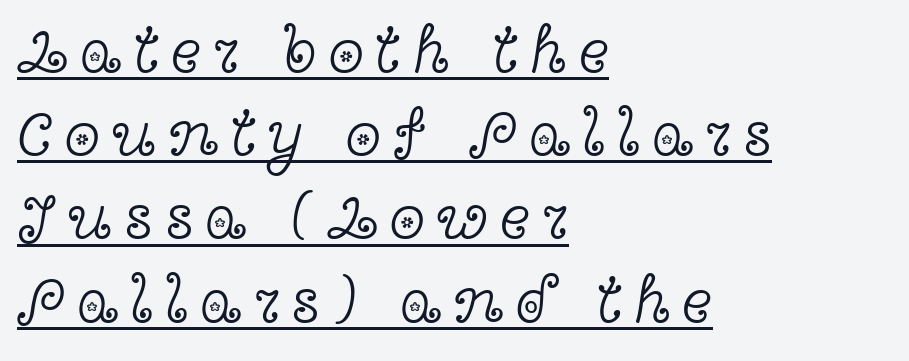
Examine the stroke ends and you'll spot serifs. A typesetter would call this proportional, since set widths differ per character. Summary of weight: not heavy and not bold. In CSS terms this would be text-align: left. The passage shown stacks its lines at a standard gap.
